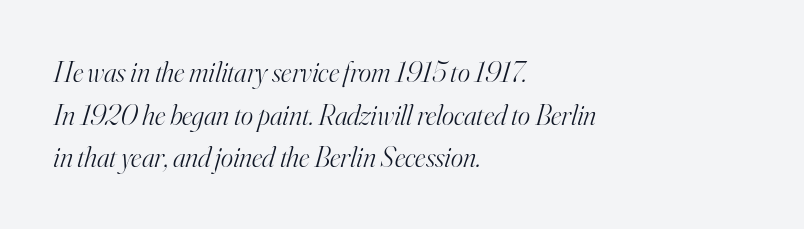
The image shows 29 px light serif type, italic (leaning right); set left-aligned, normal line spacing (1.47x), normal letter spacing, not underlined; high stroke contrast and a small x-height.
